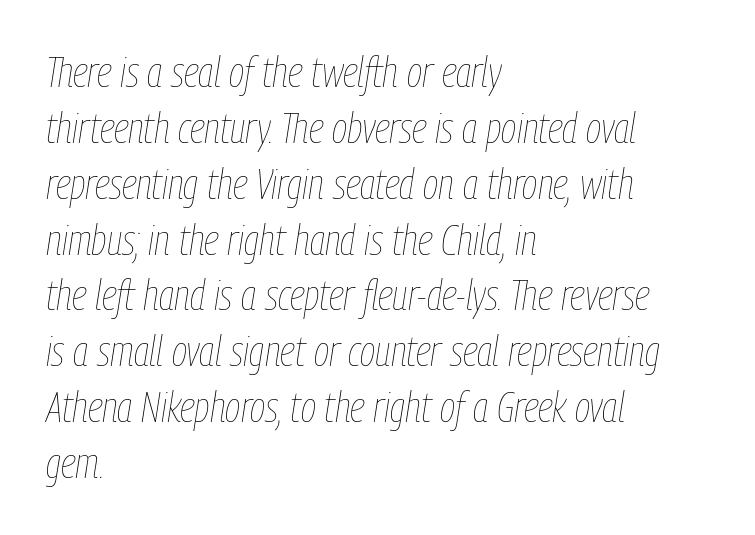
{"italic": "yes", "lean": "right", "slant_degrees": 9, "bold": "no", "weight": "thin", "width": "condensed", "stroke_contrast": "low", "x_height": "medium", "monospaced": "no", "underline": "no", "align": "left", "line_spacing": "normal", "line_spacing_ratio": 1.33, "letter_spacing": "normal", "letter_spacing_em": 0.0, "glyph_px": 42}
